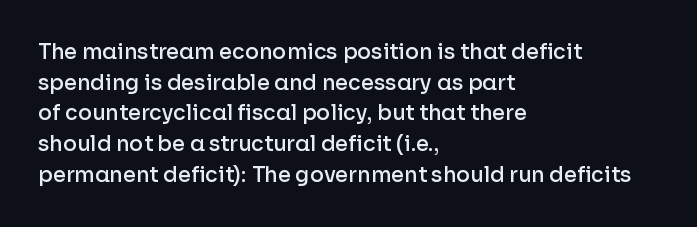
Q: Is the text bold? A: Semi-bold.
Q: Is the text italic (slanted)? A: No, it is upright.
Q: Is the text underlined? A: No.
Q: How is the paragraph aligned? A: Left-aligned.
Q: Is the spacing between letters normal or unusually wide? A: Normal.
Q: Is the spacing between lines tight, normal or loose? A: Normal.
